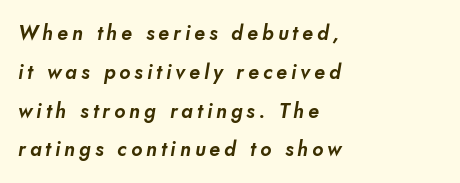
Q: Is the text underlined? A: No.
Q: How is the paragraph aligned? A: Left-aligned.
Q: Is the spacing between letters normal or unusually wide? A: Unusually wide.
Q: Is the spacing between lines tight, normal or loose? A: Loose.
